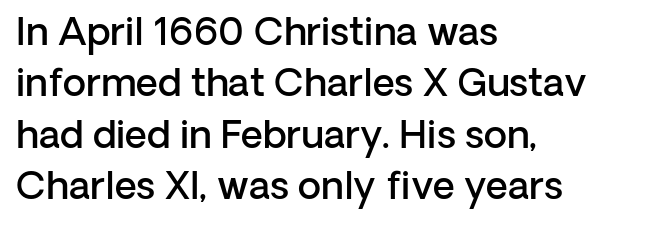
{"serif": "no", "italic": "no", "bold": "semi", "weight": "semibold", "width": "normal", "stroke_contrast": "low", "x_height": "medium", "monospaced": "no", "underline": "no", "align": "left", "line_spacing": "normal", "line_spacing_ratio": 1.35, "letter_spacing": "normal", "letter_spacing_em": 0.0, "glyph_px": 38}
